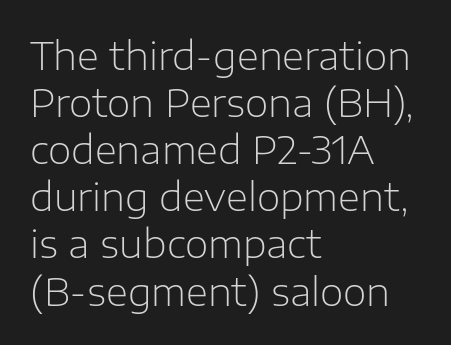
The image shows 38 px light sans-serif type, upright; set left-aligned, line spacing 1.24x, normal letter spacing, not underlined; low stroke contrast and a medium x-height.
